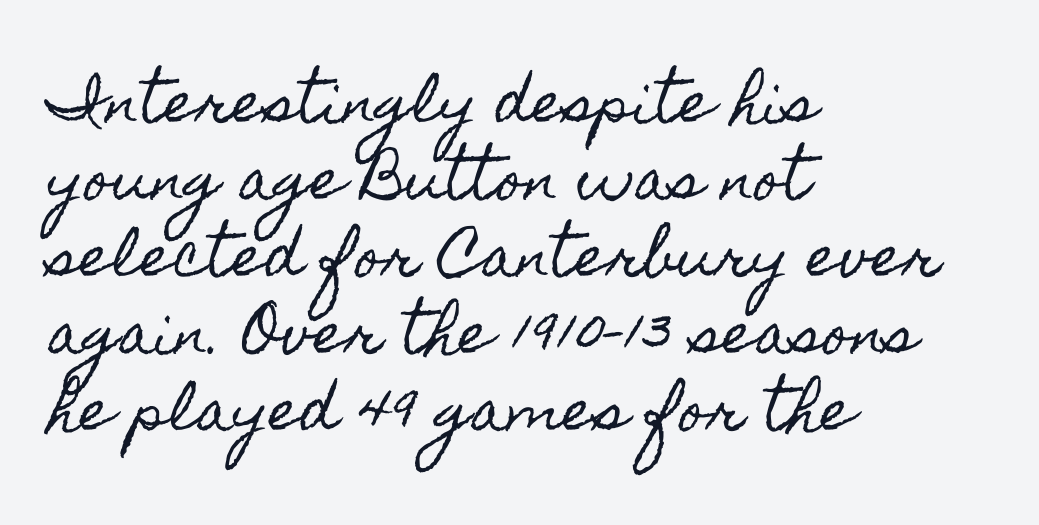
Whoever set this chose a conventional vertical rhythm. Teacher's note: observe the even left margin — that is flush-left alignment. Nobody touched the tracking dial on this one. The space directly below the letters is spotless.
